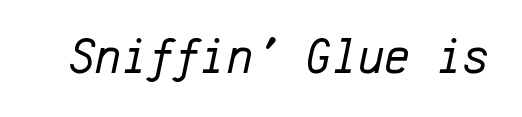
{"italic": "yes", "lean": "right", "slant_degrees": 12, "bold": "no", "weight": "regular", "width": "normal", "stroke_contrast": "low", "x_height": "medium", "monospaced": "yes", "underline": "no", "letter_spacing": "normal", "letter_spacing_em": 0.0, "glyph_px": 50}
